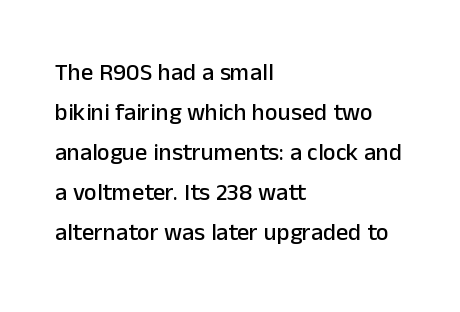
Q: Is the text italic (slanted)? A: No, it is upright.
Q: Is the text underlined? A: No.
Q: How is the paragraph aligned? A: Left-aligned.
Q: Is the spacing between letters normal or unusually wide? A: Normal.
Q: Is the spacing between lines tight, normal or loose? A: Normal.
